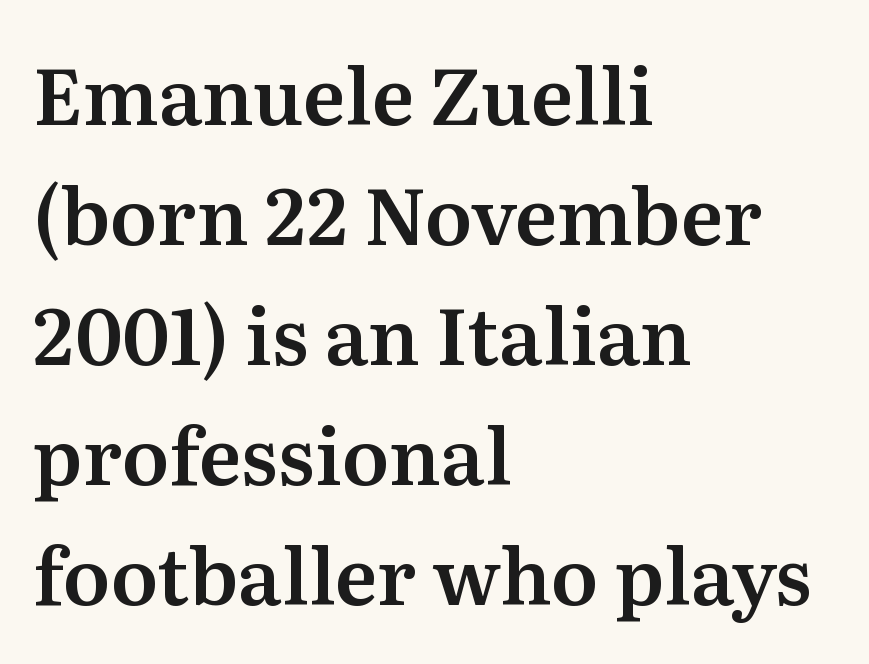
The image shows 78 px serif type, upright; set left-aligned, normal line spacing (1.54x), normal letter spacing, not underlined; medium stroke contrast and a medium x-height.
